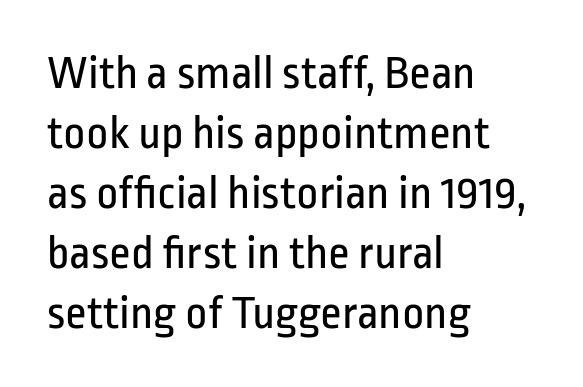
The image shows 48 px regular-weight, condensed sans-serif type, upright; set left-aligned, normal line spacing (1.25x), normal letter spacing, not underlined; low stroke contrast and a medium x-height.
